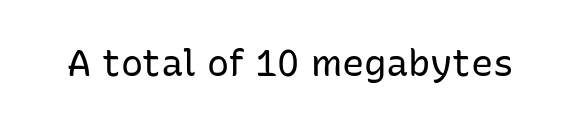
{"serif": "no", "italic": "no", "bold": "no", "weight": "regular", "width": "normal", "stroke_contrast": "low", "x_height": "medium", "monospaced": "no", "underline": "no", "letter_spacing": "normal", "letter_spacing_em": 0.0, "glyph_px": 37}
